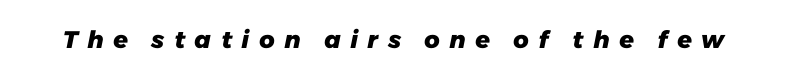
The image shows 24 px bold type; set unusually wide letter spacing (+0.36 em), not underlined.
